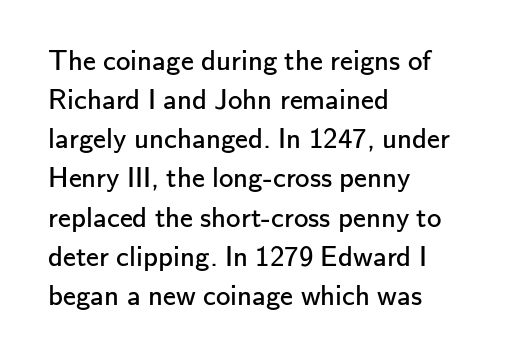
The type is set solid horizontally, with unmodified tracking. Serifs: no, the terminals of the letterforms are clean. The face looks like a standard text weight, possibly lighter. Spacing verdict: proportional, widths tailored to each character. Compared with a centered layout, this one pins lines to the left instead.
